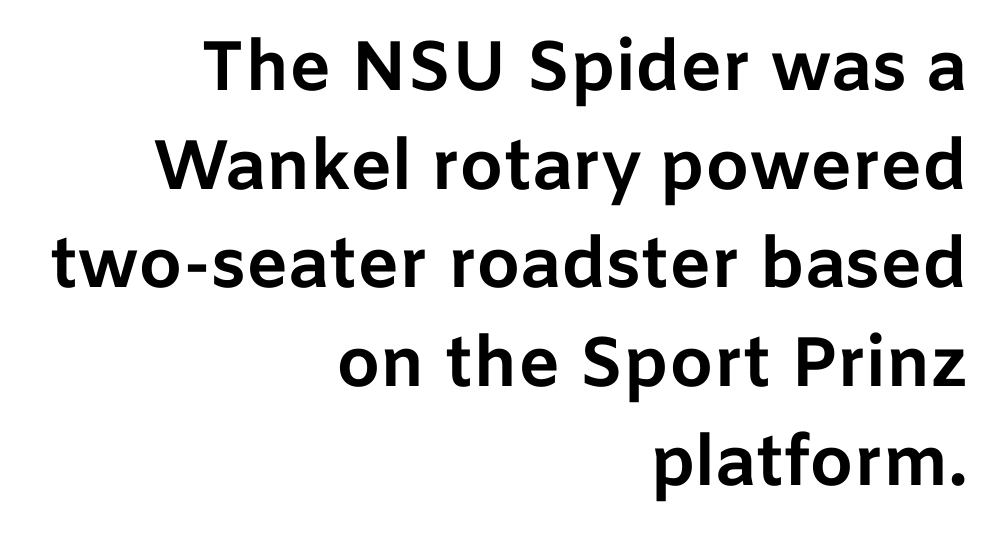
The compositor pushed each line to the right boundary. Plenty of ink on the page — the face is bold. The space directly below the letters is spotless. This sample uses plain, unmodified letter spacing. The face used here is a sans, in the tradition of grotesques and geometrics.
